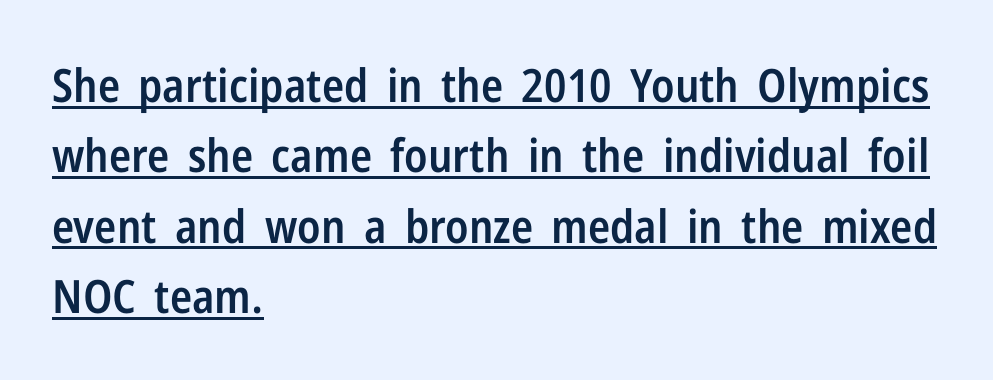
Q: Is the text bold? A: Semi-bold.
Q: Is the text italic (slanted)? A: No, it is upright.
Q: Is the typeface a serif or a sans-serif typeface? A: Sans-serif.
Q: Is the text underlined? A: Yes.
Q: How is the paragraph aligned? A: Left-aligned.
Q: Is the spacing between letters normal or unusually wide? A: Normal.
Q: Is the spacing between lines tight, normal or loose? A: Normal.
Q: Width (condensed, normal, or wide)? A: Condensed.
Q: Stroke contrast? A: Low.
Q: x-height? A: Medium.
Q: Monospaced? A: No.
